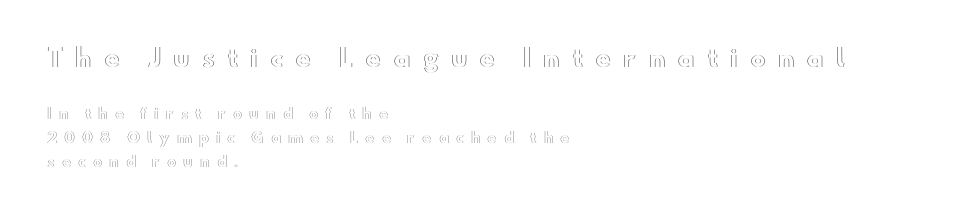
This layout puts the oversized block above and the modest block below. Rows of type keep a routine distance in the vertical direction. Rendered with straight, roman letterforms. This rendering widens character spacing well past its baseline value. Visually the block forms a straight wall on the left and a jagged coastline on the right.
